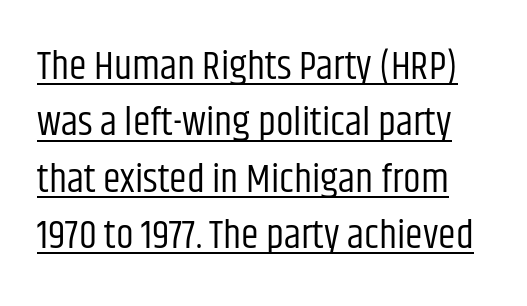
The image shows 40 px regular-weight, condensed sans-serif type, upright; set normal line spacing (1.41x), normal letter spacing, underlined; low stroke contrast and a large x-height.
